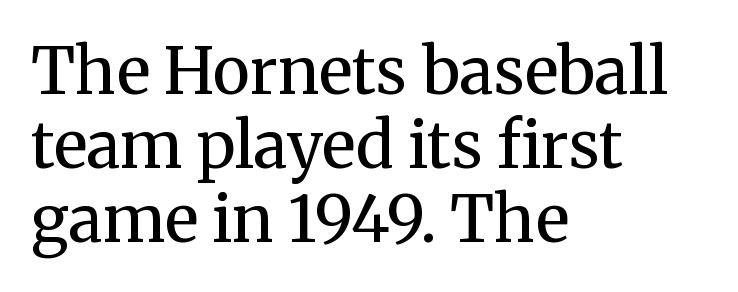
The image shows 64 px regular-weight serif type, upright; set left-aligned, line spacing 1.16x, normal letter spacing, not underlined; medium stroke contrast and a medium x-height.
